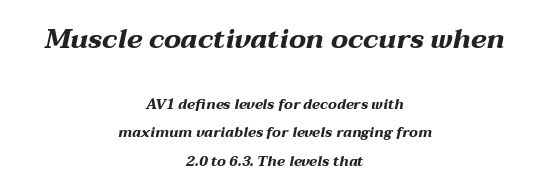
{"italic": "yes", "lean": "right", "slant_degrees": 12, "bold": "yes", "underline": "no", "align": "center", "line_spacing": "loose", "line_spacing_ratio": 2.02, "letter_spacing": "normal", "letter_spacing_em": 0.0, "larger_block": "first", "size_ratio": 1.93, "glyph_px": 27}
